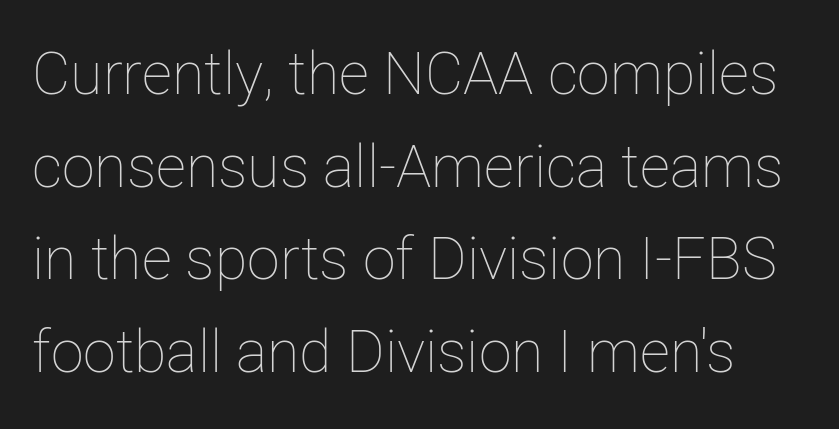
{"italic": "no", "bold": "no", "weight": "thin", "width": "normal", "stroke_contrast": "low", "x_height": "medium", "monospaced": "no", "underline": "no", "line_spacing": "normal", "line_spacing_ratio": 1.57, "letter_spacing": "normal", "letter_spacing_em": 0.0, "glyph_px": 59}
